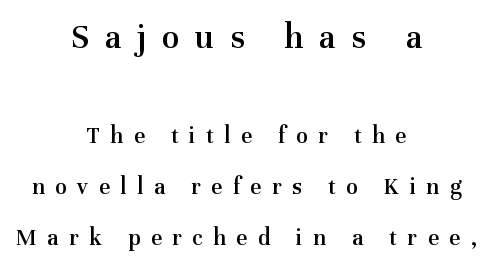
Stroke thickness is moderately raised; the sample reads as semibold. This sample has the flowing, uneven cadence of proportional lettering. Every stem runs plumb, perpendicular to the baseline. Loosely led — the rows are spread out. The passage shown begins with its larger block and ends with its smaller one. The characters display serif detailing at their extremities.
